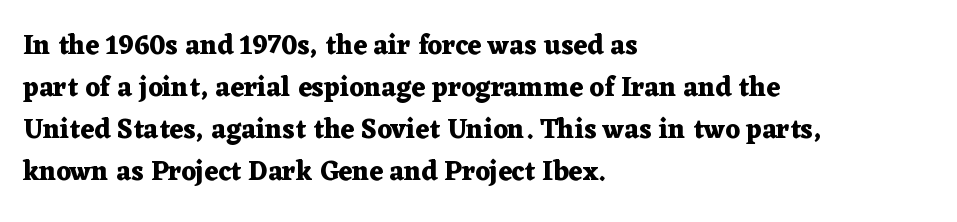
The image shows 27 px bold type, upright; set left-aligned, normal line spacing (1.56x), normal letter spacing, not underlined.
